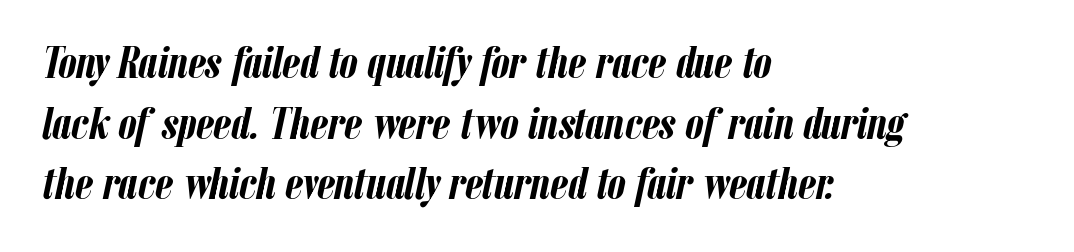
Q: Is the text bold? A: Yes.
Q: Is the text italic (slanted)? A: Yes, it leans right by about 12 degrees.
Q: Is the text underlined? A: No.
Q: How is the paragraph aligned? A: Left-aligned.
Q: Is the spacing between letters normal or unusually wide? A: Normal.
Q: Is the spacing between lines tight, normal or loose? A: Normal.
Q: Width (condensed, normal, or wide)? A: Condensed.
Q: Stroke contrast? A: Low.
Q: x-height? A: Medium.
Q: Monospaced? A: No.
